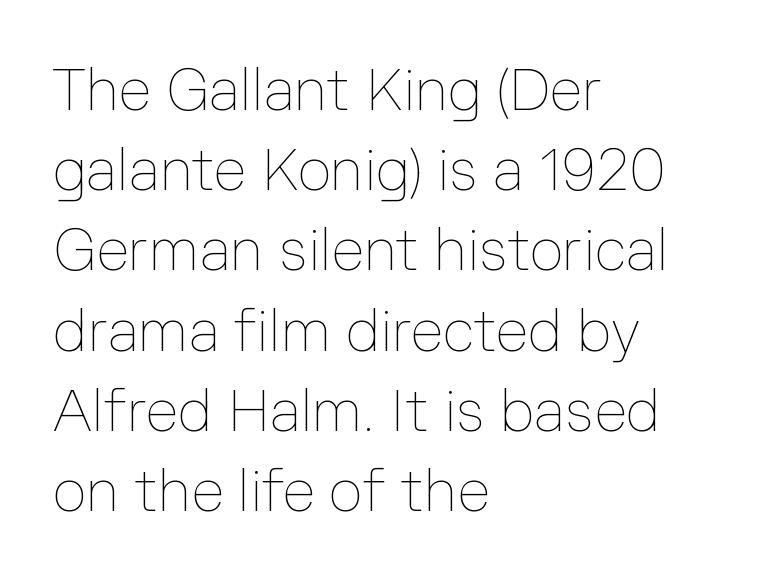
The image shows 59 px thin type, upright; set left-aligned, normal line spacing (1.36x), normal letter spacing, not underlined; low stroke contrast and a medium x-height.
